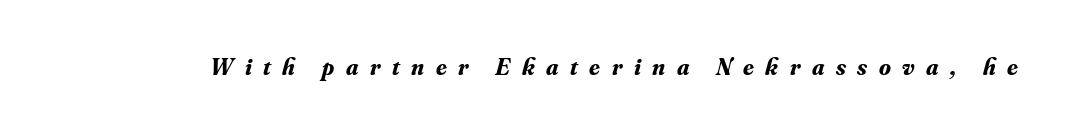
The face used here is rendered with a markedly widened letterfit. Anything drawn beneath the words? Only blank space. If you drew a line through each stem, it would be angled. You'd pick this weight for a headline — it's a proper bold.
